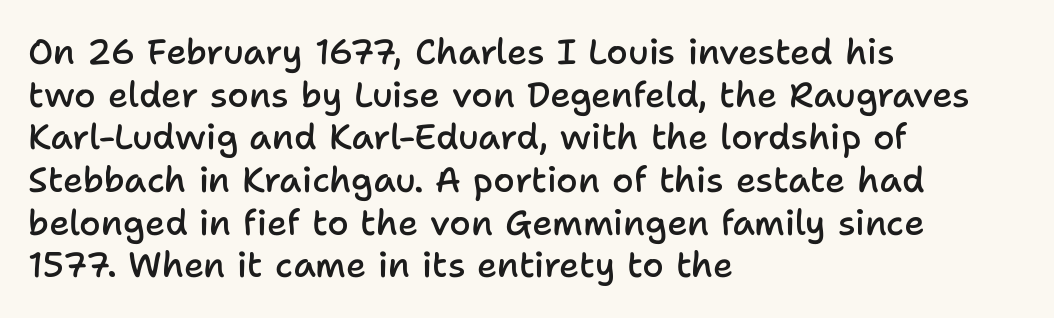
Lines of text with bare space underneath. The passage shown is semibold, sitting just below true bold. There is no visible air inserted between adjacent glyphs. Characters remain perfectly vertical along every line. The characters display no serif detailing; their extremities are plain. The lines in this sample share a left origin and differ only in where they stop.
